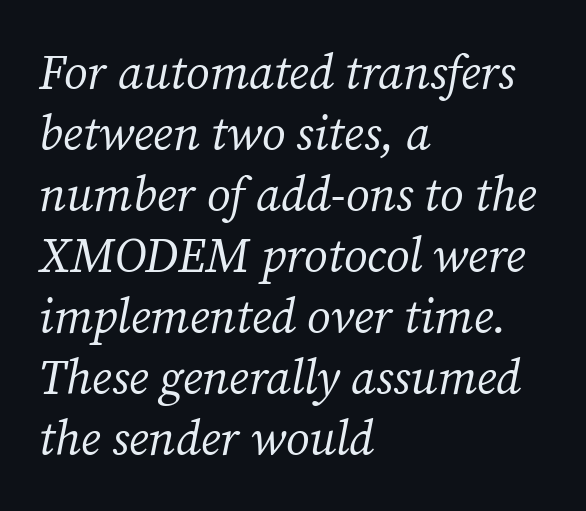
{"serif": "yes", "italic": "yes", "lean": "right", "slant_degrees": 12, "bold": "no", "weight": "regular", "width": "normal", "stroke_contrast": "medium", "x_height": "medium", "monospaced": "no", "underline": "no", "align": "left", "line_spacing": "normal", "line_spacing_ratio": 1.27, "letter_spacing": "normal", "letter_spacing_em": 0.0, "glyph_px": 48}
